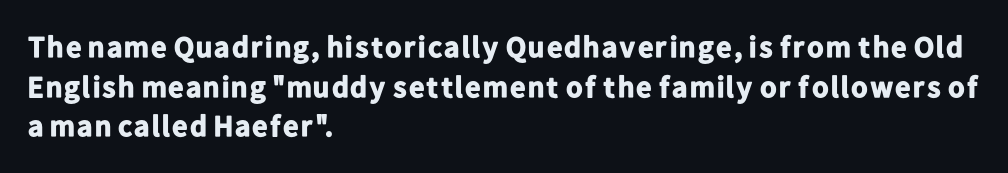
{"serif": "no", "italic": "no", "bold": "yes", "weight": "bold", "width": "normal", "stroke_contrast": "low", "x_height": "medium", "monospaced": "no", "underline": "no", "align": "left", "line_spacing": "normal", "line_spacing_ratio": 1.32, "letter_spacing": "normal", "letter_spacing_em": 0.0, "glyph_px": 30}
